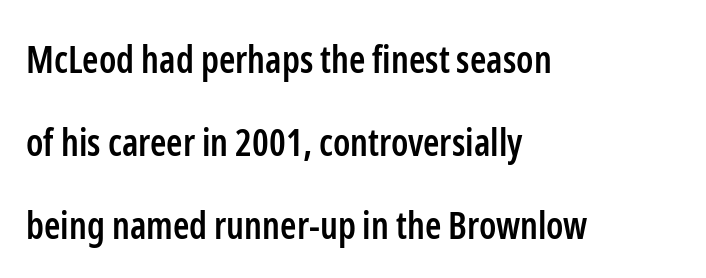
{"serif": "no", "italic": "no", "bold": "semi", "weight": "semibold", "width": "condensed", "stroke_contrast": "low", "x_height": "medium", "monospaced": "no", "underline": "no", "align": "left", "line_spacing": "loose", "line_spacing_ratio": 2.24, "letter_spacing": "normal", "letter_spacing_em": 0.0, "glyph_px": 37}
